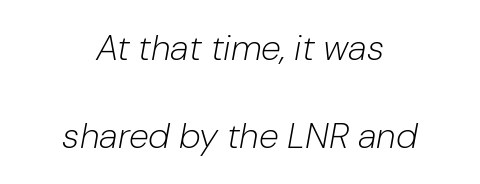
The specimen reads as italic at a glance. No letter is thick-stroked: the sample isn't bold. The gap between lines stays unmarked. Each letter keeps its own natural width here, so spacing adapts to shape.
